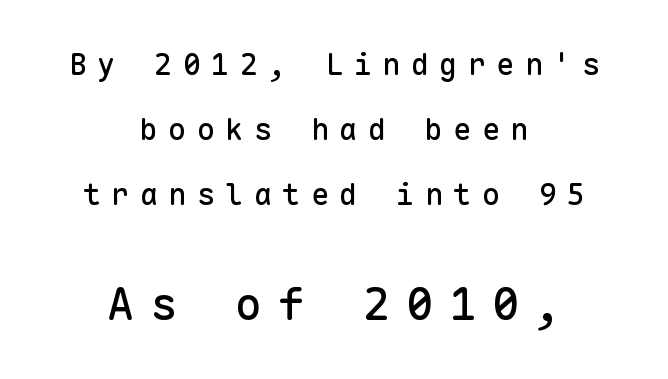
Q: Is the text italic (slanted)? A: No, it is upright.
Q: Is the typeface a serif or a sans-serif typeface? A: Sans-serif.
Q: Is the text underlined? A: No.
Q: How is the paragraph aligned? A: Centered.
Q: Is the spacing between letters normal or unusually wide? A: Unusually wide.
Q: Is the spacing between lines tight, normal or loose? A: Loose.
Q: Which block of text is set in a larger size, the first (top) or the second (bottom)? A: The second (bottom) one.
Q: Width (condensed, normal, or wide)? A: Normal.
Q: Stroke contrast? A: Low.
Q: x-height? A: Medium.
Q: Monospaced? A: Yes.
